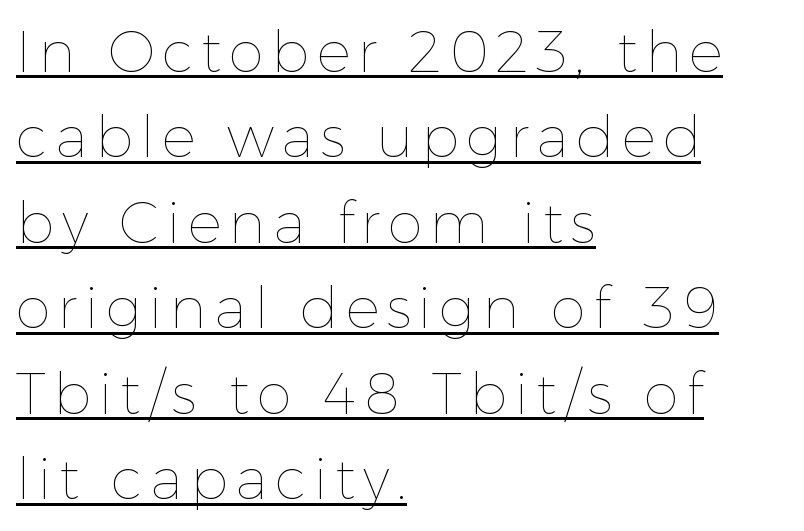
Q: Is the text bold? A: No.
Q: Is the text italic (slanted)? A: No, it is upright.
Q: Is the text underlined? A: Yes.
Q: How is the paragraph aligned? A: Left-aligned.
Q: Is the spacing between lines tight, normal or loose? A: Normal.
Q: Width (condensed, normal, or wide)? A: Normal.
Q: x-height? A: Medium.
Q: Monospaced? A: No.
